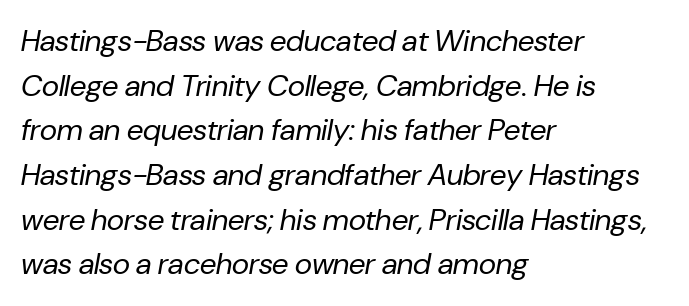
Q: Is the text bold? A: No.
Q: Is the text italic (slanted)? A: Yes, it leans right by about 10 degrees.
Q: Is the text underlined? A: No.
Q: How is the paragraph aligned? A: Left-aligned.
Q: Is the spacing between letters normal or unusually wide? A: Normal.
Q: Is the spacing between lines tight, normal or loose? A: Normal.
Q: Width (condensed, normal, or wide)? A: Normal.
Q: Stroke contrast? A: Low.
Q: x-height? A: Medium.
Q: Monospaced? A: No.
